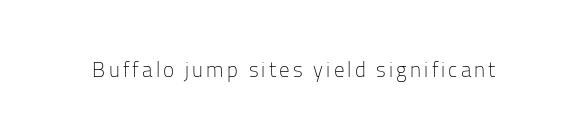
Nope, not italic — everything's standing straight. Weight: regular or lighter. This rendering features lettering with no underline.
